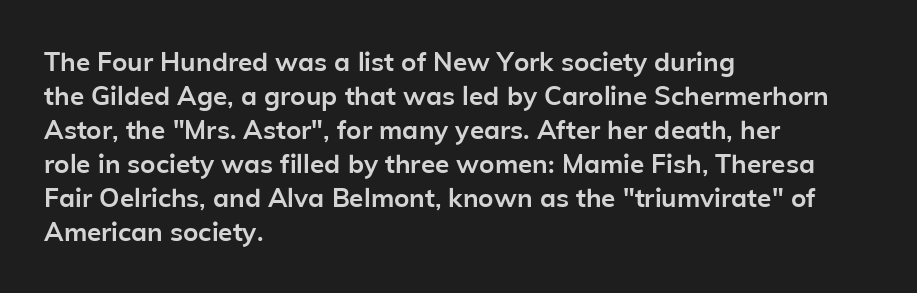
Typeset ragged right — the left edge is the straight one. Words float on clear page, feet unadorned. Vertically, the passage feels balanced, rows spaced as you'd expect. This sample uses plain, unmodified letter spacing. Summary of weight: heavy, a full bold. Characters remain perfectly vertical along every line.
